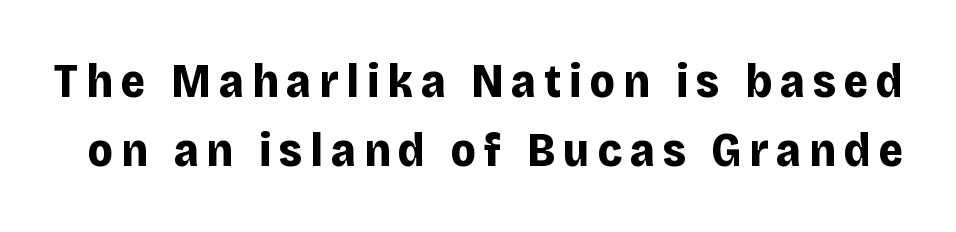
The image shows 47 px bold sans-serif type, upright; set normal line spacing (1.46x), not underlined; low stroke contrast and a large x-height.
